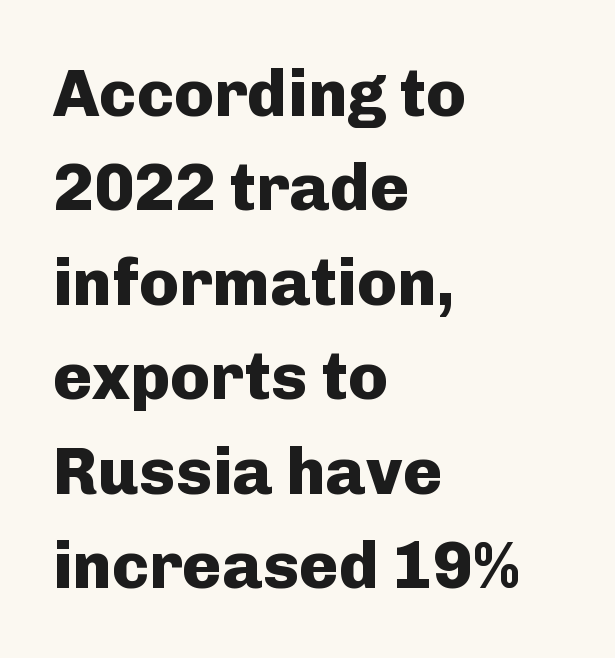
The image shows 66 px heavy sans-serif type, upright; set left-aligned, normal line spacing (1.43x), normal letter spacing, not underlined; low stroke contrast and a medium x-height.
